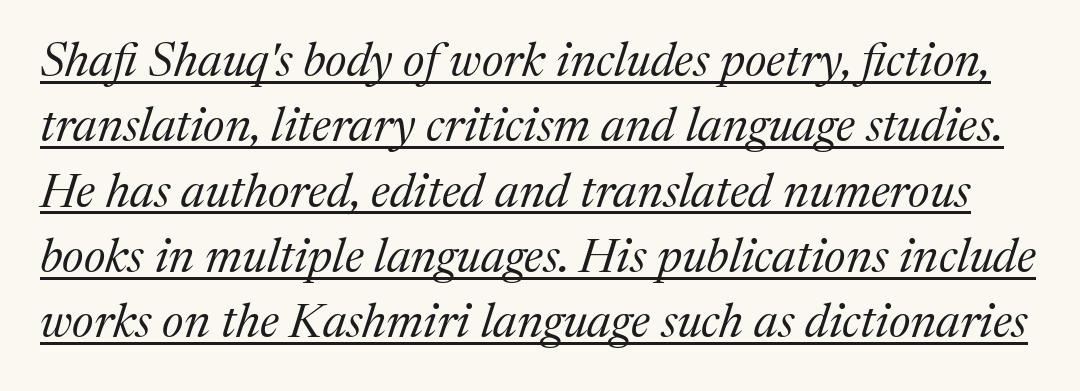
{"serif": "yes", "italic": "yes", "lean": "right", "slant_degrees": 17, "bold": "no", "weight": "regular", "width": "normal", "stroke_contrast": "medium", "x_height": "medium", "monospaced": "no", "underline": "yes", "line_spacing": "normal", "line_spacing_ratio": 1.36, "letter_spacing": "normal", "letter_spacing_em": 0.0, "glyph_px": 48}
